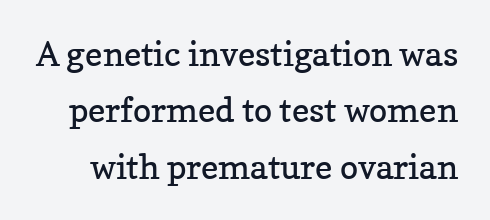
A normal amount of white space separates one row of letters from the next. You could not count columns in this text — the font is proportionally spaced. Characters remain perfectly vertical along every line. Default kerning and tracking; the words read as compact shapes.
